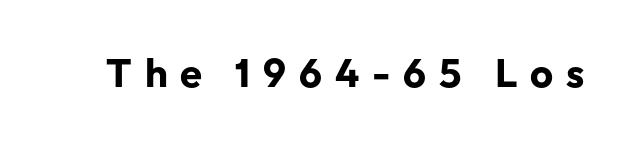
Strokes here are thick enough to call this a true bold. Spacing between characters has been opened up far beyond the box default. The face used here is proportionally spaced, like ordinary book or web type. The zone under the glyphs is completely vacant. Typographically, this falls in the sans-serif category.
